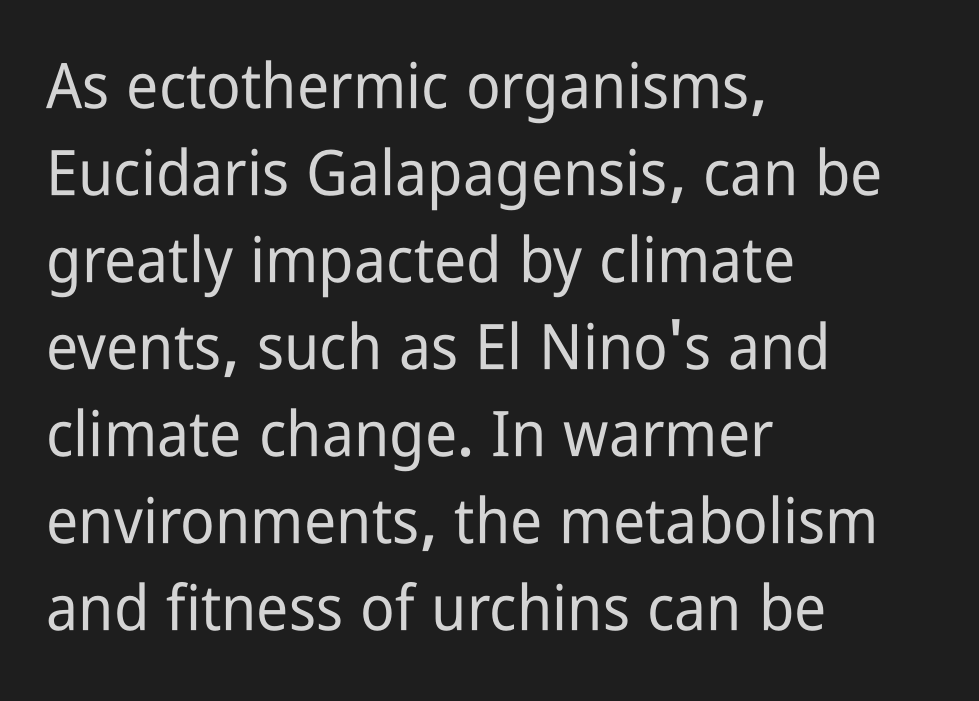
These lines are rendered in a variable-pitch font. Each new line begins a customary step beneath the previous one. What stands out about the letter spacing? Nothing — it is the standard amount. The axis of the letterforms is exactly vertical. The text was rendered using a sans face with plain stroke endings.
